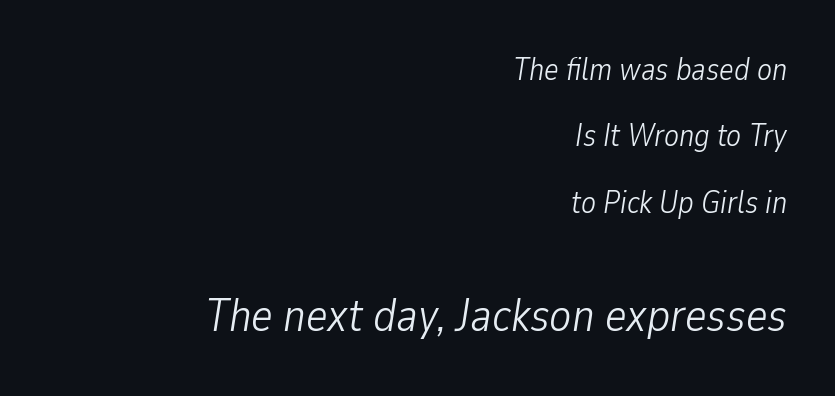
The image shows 46 px light, condensed type, italic (leaning right); set right-aligned, loose line spacing (2.14x), normal letter spacing, not underlined; the second (bottom) block is 1.48x larger; low stroke contrast and a medium x-height.
